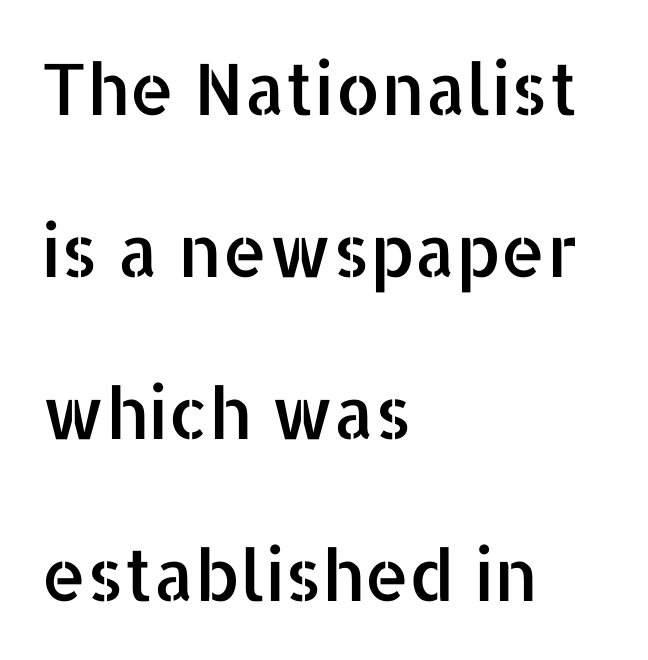
{"serif": "no", "italic": "no", "width": "normal", "stroke_contrast": "low", "x_height": "medium", "monospaced": "no", "underline": "no", "align": "left", "line_spacing": "loose", "line_spacing_ratio": 2.28, "letter_spacing": "normal", "letter_spacing_em": 0.0, "glyph_px": 71}
